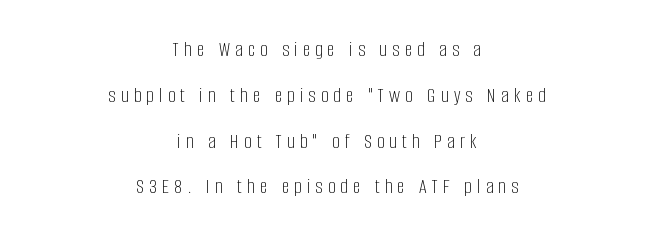
Q: Is the text bold? A: No.
Q: Is the text italic (slanted)? A: No, it is upright.
Q: Is the text underlined? A: No.
Q: How is the paragraph aligned? A: Centered.
Q: Is the spacing between letters normal or unusually wide? A: Unusually wide.
Q: Is the spacing between lines tight, normal or loose? A: Loose.
